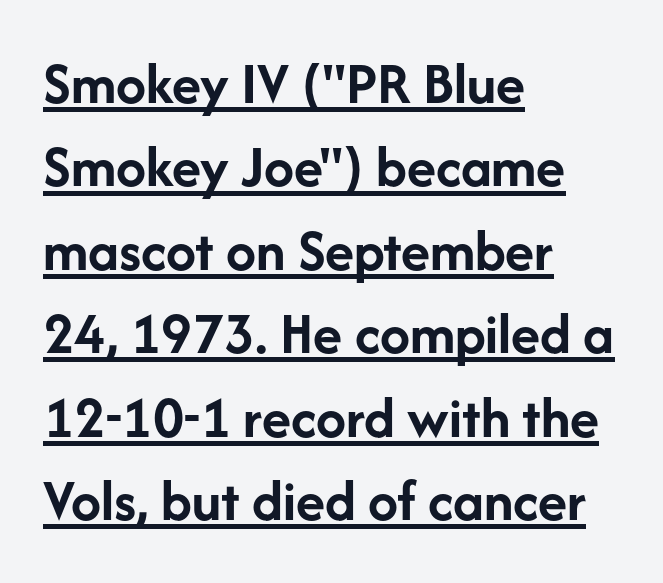
Q: Is the text bold? A: Yes.
Q: Is the text italic (slanted)? A: No, it is upright.
Q: Is the typeface a serif or a sans-serif typeface? A: Sans-serif.
Q: Is the text underlined? A: Yes.
Q: How is the paragraph aligned? A: Left-aligned.
Q: Is the spacing between letters normal or unusually wide? A: Normal.
Q: Is the spacing between lines tight, normal or loose? A: Normal.
Q: Width (condensed, normal, or wide)? A: Normal.
Q: Stroke contrast? A: Low.
Q: x-height? A: Medium.
Q: Monospaced? A: No.
